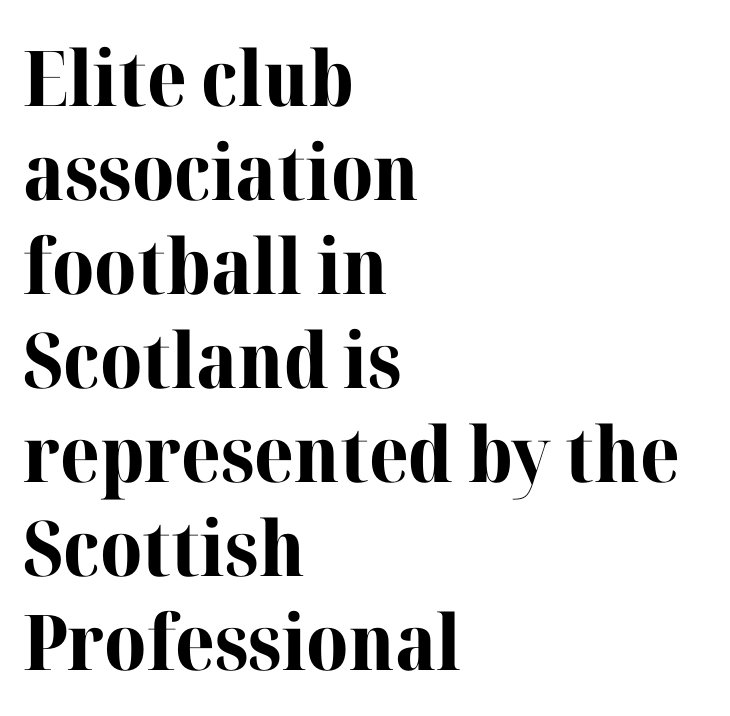
{"serif": "yes", "italic": "no", "bold": "yes", "weight": "bold", "width": "normal", "stroke_contrast": "high", "x_height": "medium", "monospaced": "no", "underline": "no", "align": "left", "line_spacing_ratio": 1.22, "letter_spacing": "normal", "letter_spacing_em": 0.0, "glyph_px": 77}
